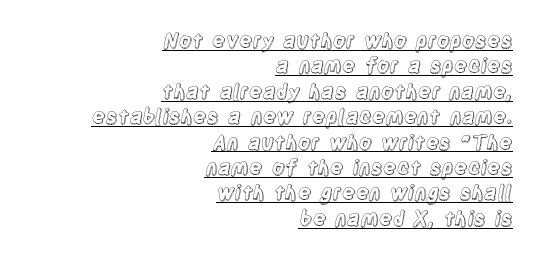
Q: Is the text italic (slanted)? A: Yes.
Q: Is the text underlined? A: Yes.
Q: How is the paragraph aligned? A: Right-aligned.
Q: Is the spacing between letters normal or unusually wide? A: Normal.
Q: Is the spacing between lines tight, normal or loose? A: Normal.
